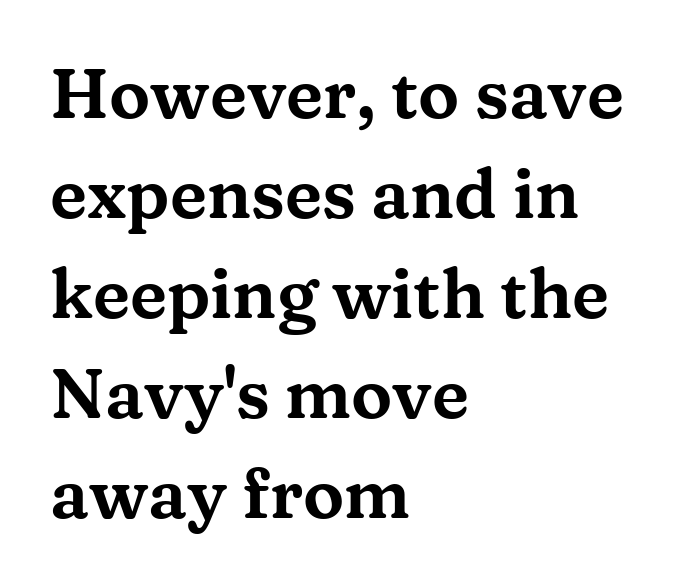
{"serif": "yes", "italic": "no", "width": "wide", "stroke_contrast": "medium", "x_height": "medium", "monospaced": "no", "underline": "no", "align": "left", "line_spacing": "normal", "line_spacing_ratio": 1.45, "letter_spacing": "normal", "letter_spacing_em": 0.0, "glyph_px": 69}
